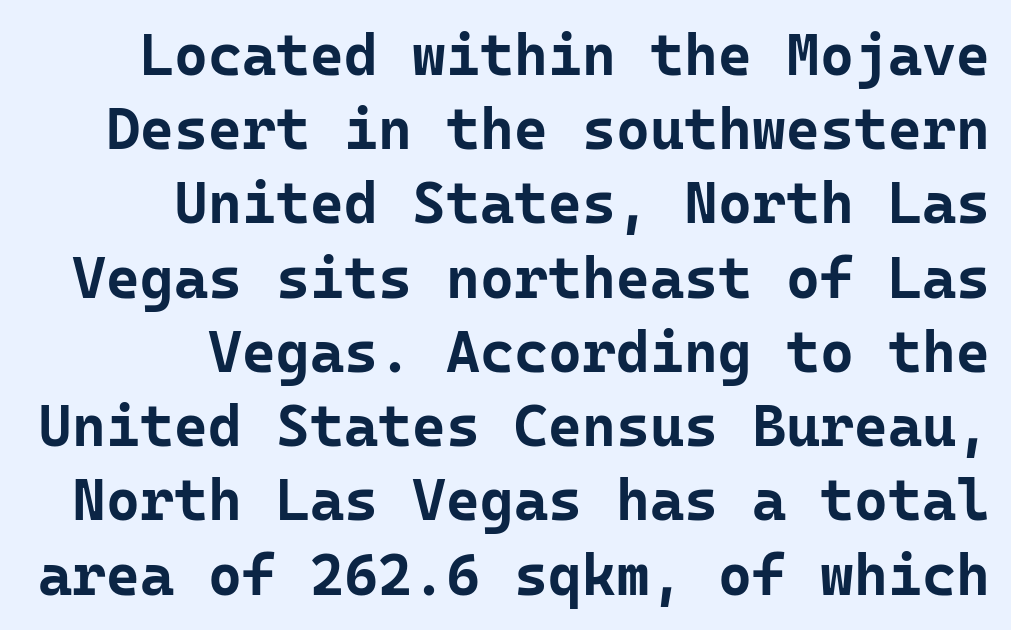
Q: Is the text bold? A: Yes.
Q: Is the text italic (slanted)? A: No, it is upright.
Q: Is the typeface a serif or a sans-serif typeface? A: Sans-serif.
Q: Is the text underlined? A: No.
Q: How is the paragraph aligned? A: Right-aligned.
Q: Is the spacing between letters normal or unusually wide? A: Normal.
Q: Is the spacing between lines tight, normal or loose? A: Normal.
Q: Width (condensed, normal, or wide)? A: Normal.
Q: Stroke contrast? A: Low.
Q: x-height? A: Medium.
Q: Monospaced? A: Yes.
